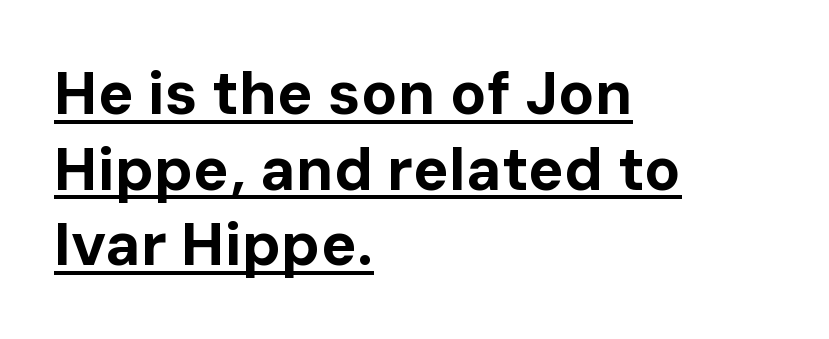
A roman cut, with each character standing at attention. The typesetter has applied underlining to the passage shown. This sample has the flowing, uneven cadence of proportional lettering. Set as a true bold cut, around the 700 mark.
